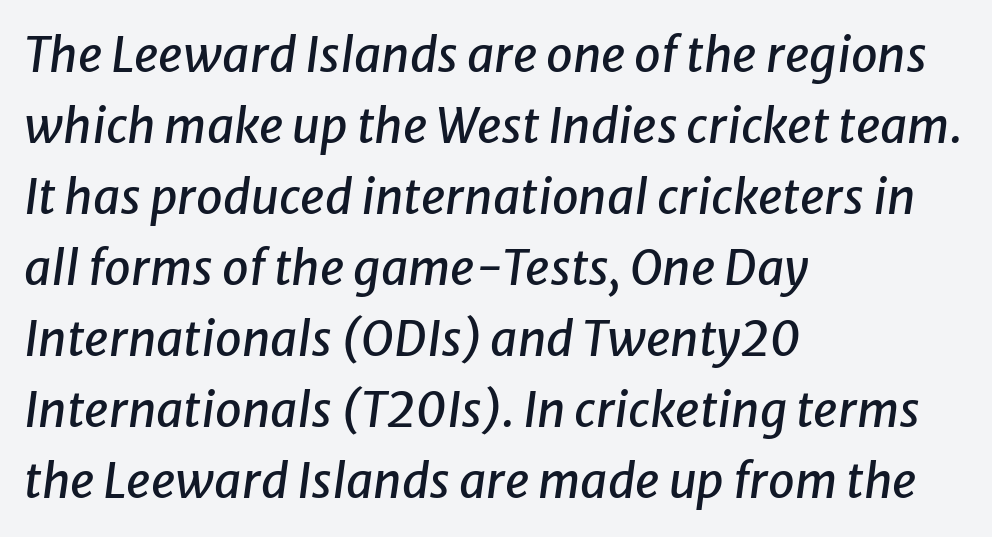
{"italic": "yes", "lean": "right", "slant_degrees": 8, "width": "normal", "stroke_contrast": "low", "x_height": "medium", "monospaced": "no", "underline": "no", "align": "left", "line_spacing": "normal", "line_spacing_ratio": 1.48, "letter_spacing": "normal", "letter_spacing_em": 0.0, "glyph_px": 48}
